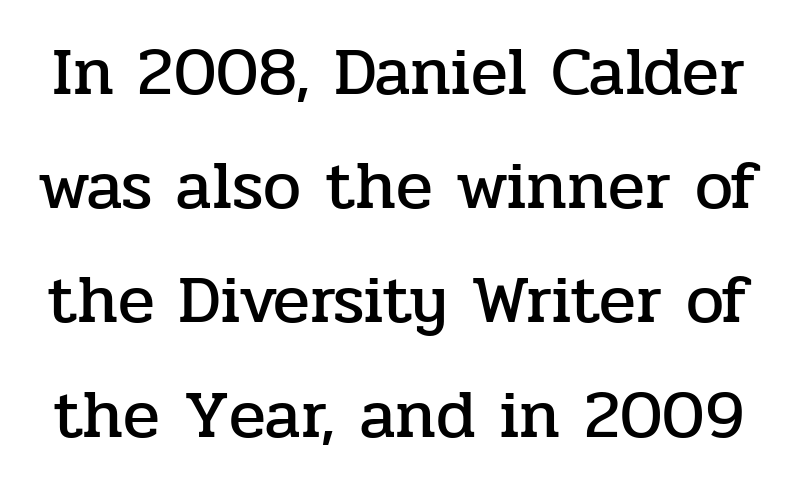
Q: Is the text italic (slanted)? A: No, it is upright.
Q: Is the typeface a serif or a sans-serif typeface? A: Serif.
Q: Is the text underlined? A: No.
Q: Is the spacing between letters normal or unusually wide? A: Normal.
Q: Is the spacing between lines tight, normal or loose? A: Normal.
Q: Width (condensed, normal, or wide)? A: Normal.
Q: Stroke contrast? A: Low.
Q: x-height? A: Medium.
Q: Monospaced? A: No.
